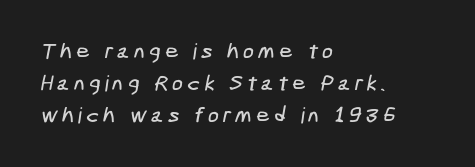
{"underline": "no", "align": "left", "line_spacing": "normal", "line_spacing_ratio": 1.45, "glyph_px": 22}
